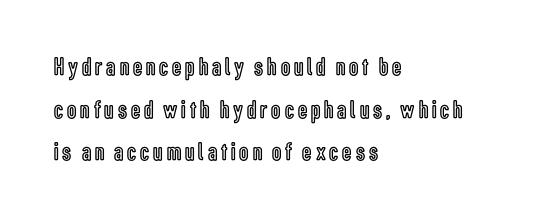
The lettering holds an erect, upright posture throughout. Underline: absent. The rendering anchors every line to the left-hand side. A normal amount of white space separates one row of letters from the next.
